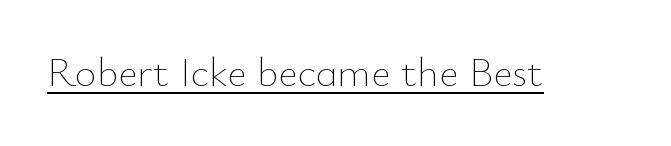
{"italic": "no", "bold": "no", "weight": "thin", "width": "normal", "stroke_contrast": "low", "x_height": "small", "monospaced": "no", "underline": "yes", "letter_spacing": "normal", "letter_spacing_em": 0.0, "glyph_px": 42}
